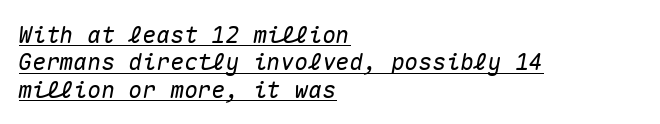
Slanted lettering throughout. This sample carries an underscore along the baseline area. The tracking reads as untouched default to a designer's eye. This sample is left-justified, so line endings fall wherever the words run out.
